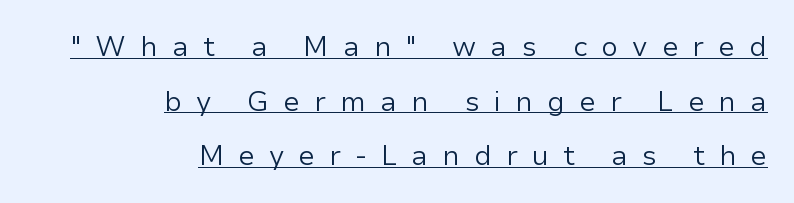
Is this a fixed-width face? No — the glyphs have proportional, varying widths. The block of text is sparse from top to bottom, with ample space between rows. Where is the straight margin? On the right. A roman cut, with each character standing at attention. Like a heading marked for emphasis, these lines bear an underscore. This sample uses expanded letter spacing, leaving extra air between glyphs.
